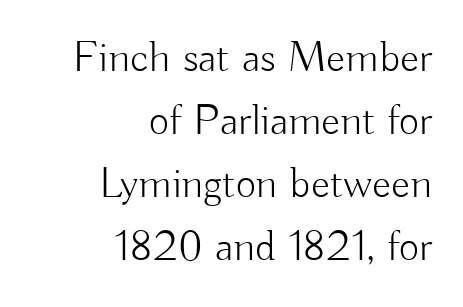
Summary of weight: not heavy and not bold. Short note: letters normally spaced. You can tell it's not italic because the verticals are truly vertical. These lines sit exactly where default settings would place them. You can tell from the bare stems that sans-serif type was used. Unmarked baselines from the first word to the last.
